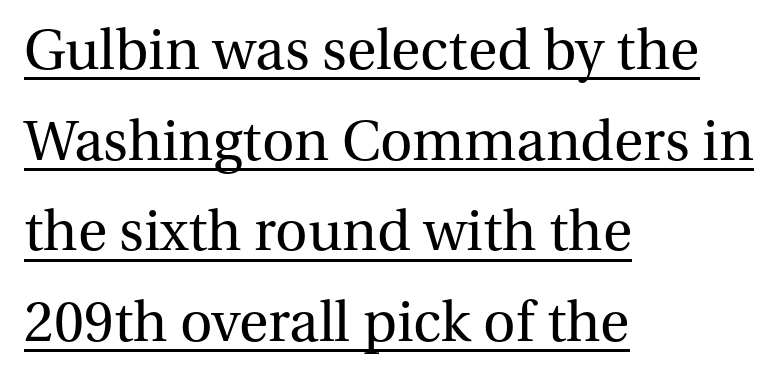
The letterforms sit shoulder to shoulder at normal distance. One glance says typical: line gaps are just what's usual. Every stem runs plumb, perpendicular to the baseline. The face used here is seriffed, in the tradition of book romans. You can see a thin bar hugging the bottom of the glyphs.
